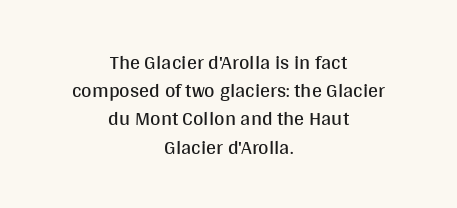
The foot of each line stays bare and open. The typography opts for an upright posture over an oblique one. Stroke thickness stays within the range of a standard reading face or lighter. Which margin do the lines hug? Neither — every line sits in the middle.
